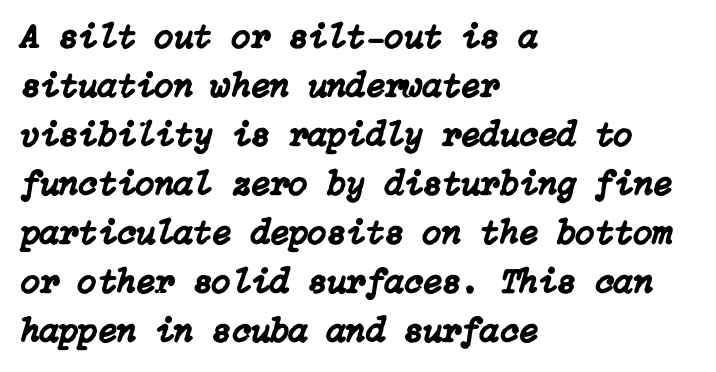
The image shows 35 px text type, italic (leaning right); set left-aligned, normal line spacing (1.4x), normal letter spacing, not underlined; low stroke contrast and a medium x-height.
